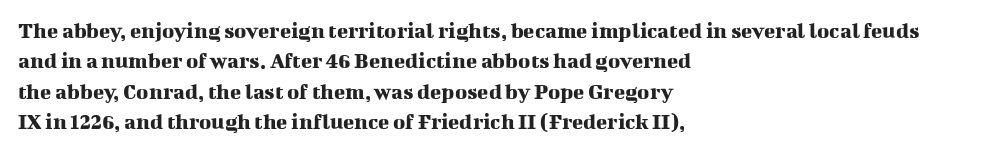
The image shows 23 px text type, upright; set left-aligned, normal line spacing (1.32x), normal letter spacing, not underlined.
